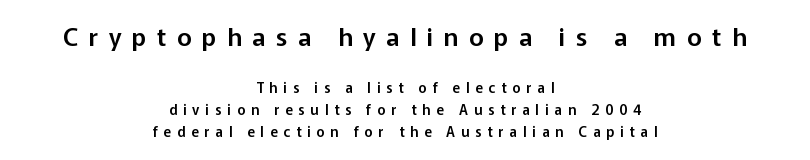
The image shows 25 px text type, upright; set centered, normal line spacing (1.57x), unusually wide letter spacing (+0.42 em), not underlined; the first (top) block is 1.79x larger.
